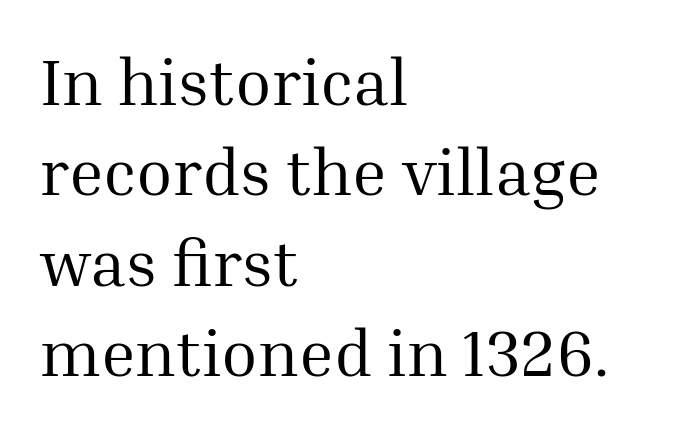
{"serif": "yes", "italic": "no", "bold": "no", "weight": "regular", "width": "normal", "stroke_contrast": "medium", "x_height": "medium", "monospaced": "no", "underline": "no", "align": "left", "line_spacing": "normal", "line_spacing_ratio": 1.37, "letter_spacing": "normal", "letter_spacing_em": 0.0, "glyph_px": 66}
